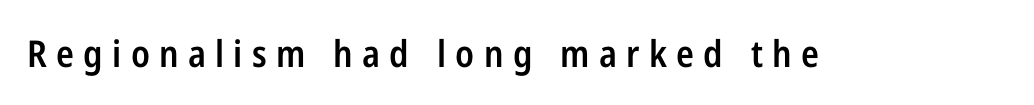
{"serif": "no", "italic": "no", "bold": "semi", "weight": "semibold", "width": "condensed", "stroke_contrast": "low", "x_height": "medium", "monospaced": "no", "underline": "no", "letter_spacing": "wide", "letter_spacing_em": 0.25, "glyph_px": 37}
